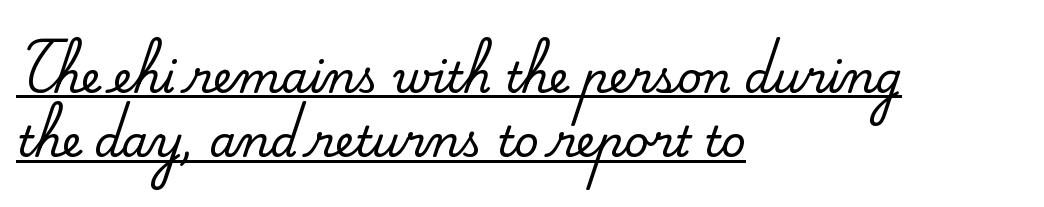
The image shows 43 px serif type; set left-aligned, normal line spacing (1.5x), normal letter spacing, underlined; medium stroke contrast and a small x-height.
